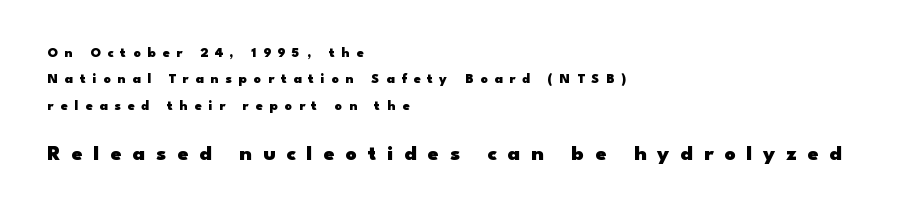
Students, this is bold: see how much ink each stroke carries. Inter-character spacing is expanded well beyond the font's built-in metrics. The words here are not underlined. The composition opens small and finishes big. Every character sits straight up, as roman type does. The paragraph shown leans on its left margin.
